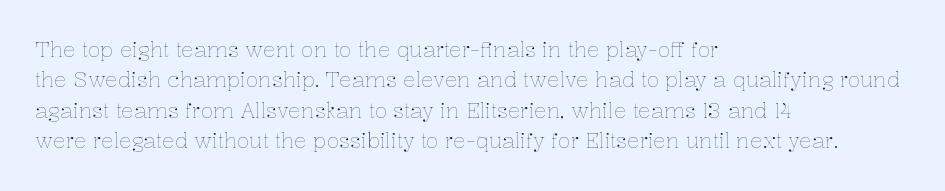
{"italic": "no", "bold": "no", "underline": "no", "align": "left", "line_spacing": "normal", "line_spacing_ratio": 1.45, "letter_spacing": "normal", "letter_spacing_em": 0.0, "glyph_px": 21}
